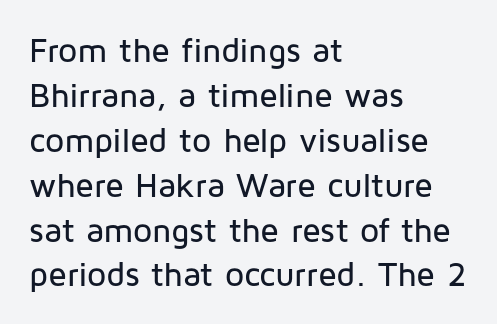
{"serif": "no", "italic": "no", "width": "normal", "stroke_contrast": "low", "x_height": "medium", "monospaced": "no", "underline": "no", "align": "left", "line_spacing": "normal", "line_spacing_ratio": 1.32, "letter_spacing": "normal", "letter_spacing_em": 0.0, "glyph_px": 34}
